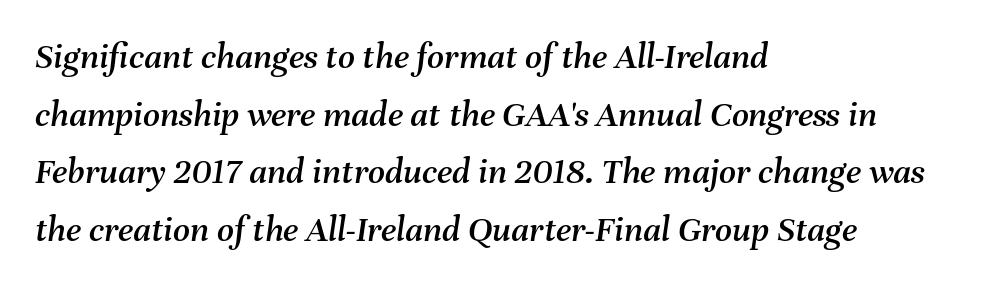
The image shows 37 px text type, italic (leaning right); set left-aligned, normal line spacing (1.56x), normal letter spacing, not underlined; medium stroke contrast and a medium x-height.
